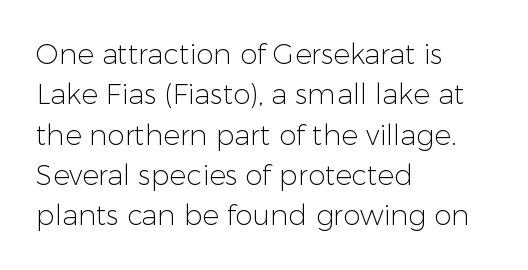
Style check: upright. Font category for this specimen: sans-serif. Regarding leading, the lines here are spaced in the standard way. Stroke thickness stays within the range of a standard reading face or lighter. The lines are quadded left.
